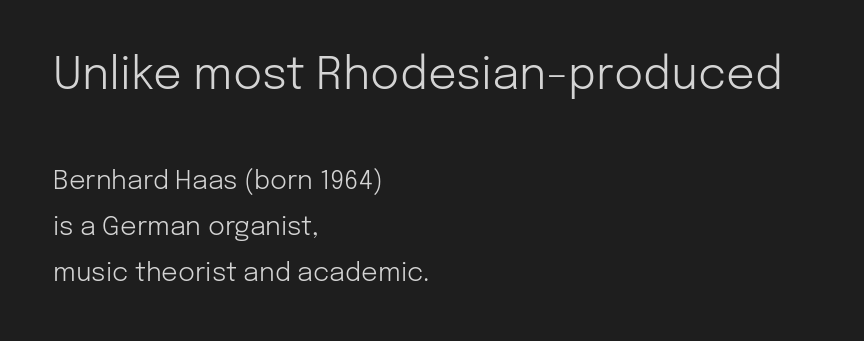
Q: Is the text bold? A: No.
Q: Is the text italic (slanted)? A: No, it is upright.
Q: Is the typeface a serif or a sans-serif typeface? A: Sans-serif.
Q: Is the text underlined? A: No.
Q: How is the paragraph aligned? A: Left-aligned.
Q: Is the spacing between letters normal or unusually wide? A: Normal.
Q: Which block of text is set in a larger size, the first (top) or the second (bottom)? A: The first (top) one.
Q: Width (condensed, normal, or wide)? A: Normal.
Q: Stroke contrast? A: Low.
Q: x-height? A: Medium.
Q: Monospaced? A: No.
